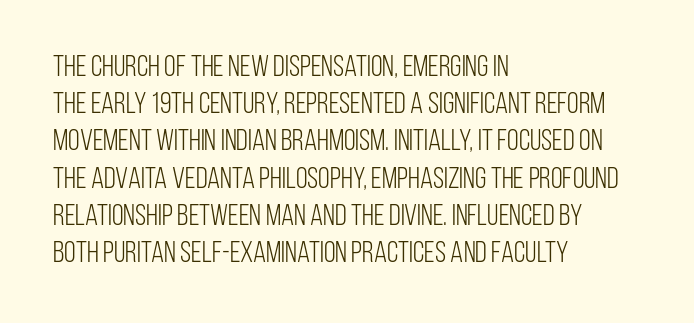
Q: Is the text bold? A: No.
Q: Is the text italic (slanted)? A: No, it is upright.
Q: Is the typeface a serif or a sans-serif typeface? A: Sans-serif.
Q: Is the text underlined? A: No.
Q: How is the paragraph aligned? A: Left-aligned.
Q: Is the spacing between letters normal or unusually wide? A: Normal.
Q: Width (condensed, normal, or wide)? A: Condensed.
Q: Stroke contrast? A: Low.
Q: x-height? A: Large.
Q: Monospaced? A: No.
